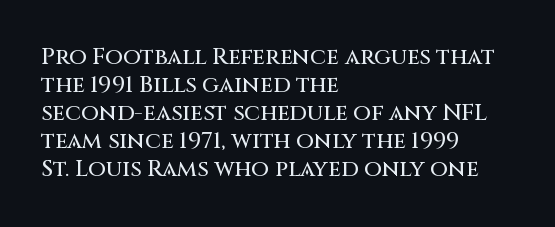
{"italic": "no", "underline": "no", "align": "left", "line_spacing_ratio": 1.22, "letter_spacing": "normal", "letter_spacing_em": 0.0, "glyph_px": 23}
